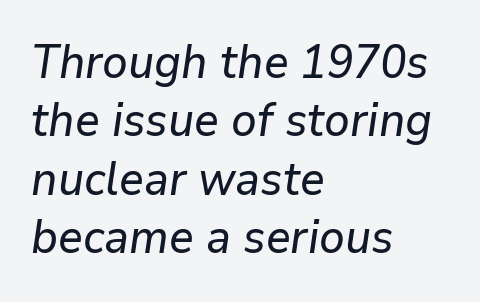
Summary of vertical rhythm: regular, with standard interline spacing. Lines of text with bare space underneath. Slant detected: the letters are inclined. Note the varied advance widths — an 'i' is clearly narrower than an 'm'. Here the glyphs are tracked normally, forming tight word shapes.
